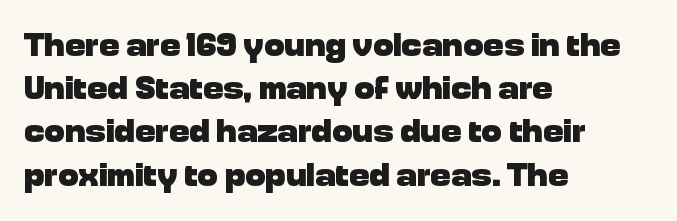
The image shows 34 px heavy sans-serif type, upright; set left-aligned, normal line spacing (1.27x), normal letter spacing, not underlined; low stroke contrast and a medium x-height.
